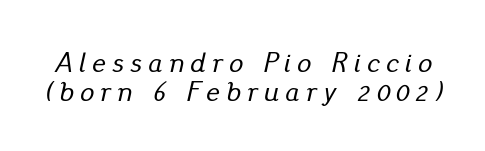
The image shows 28 px text type, italic (leaning right); set tight line spacing (1.03x), unusually wide letter spacing (+0.23 em), not underlined; low stroke contrast and a small x-height.
